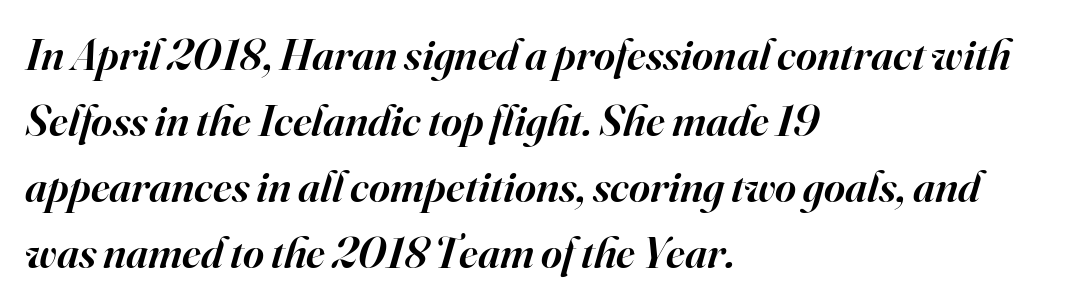
Is the type slanted? Yes — the strokes lean at a clear angle. Spacing verdict: proportional, widths tailored to each character. The gap between lines stays unmarked. A bit beefed up — I'd call it semibold rather than bold.
